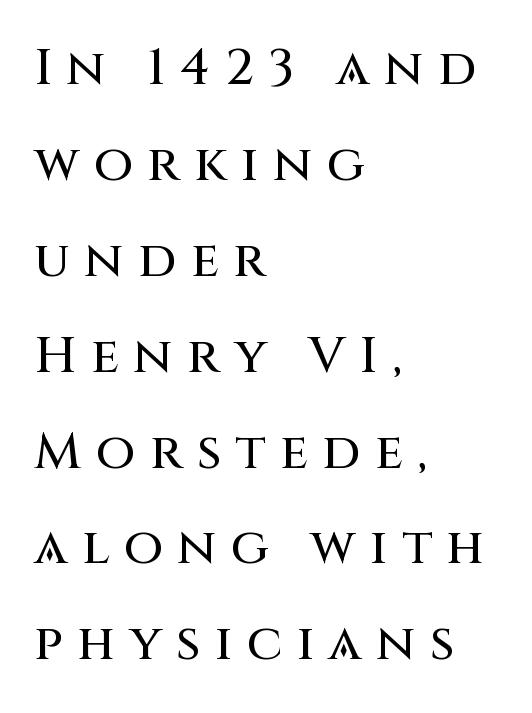
Check where the strokes stop: nothing finishes them off — pure sans. Look at the tracking — it's clearly loosened, letters drifting apart. Line beginnings align vertically; line endings do not. Nobody drew a line under any word here. No italicization has been applied; the sample stays upright. Varying glyph widths throughout — classic text-font behaviour.
